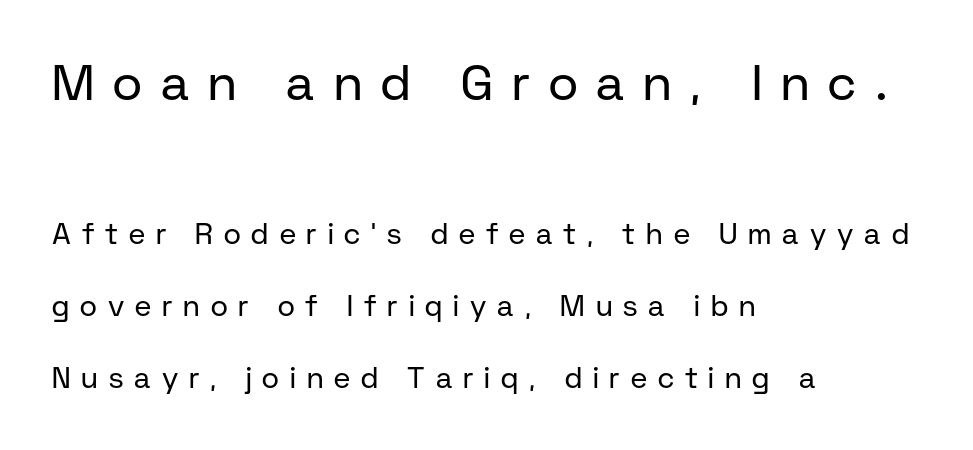
The image shows 50 px regular-weight sans-serif type, upright; set left-aligned, loose line spacing (2.48x), unusually wide letter spacing (+0.38 em), not underlined; the first (top) block is 1.72x larger; low stroke contrast and a medium x-height.
